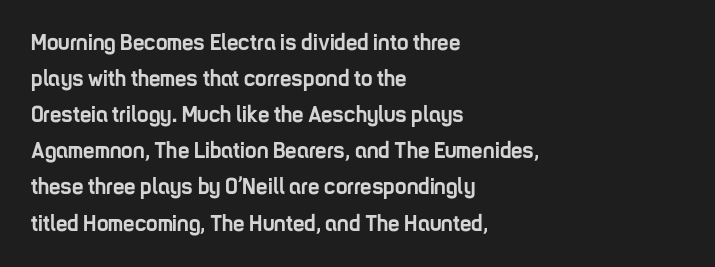
Q: Is the text bold? A: Yes.
Q: Is the text italic (slanted)? A: No, it is upright.
Q: Is the text underlined? A: No.
Q: How is the paragraph aligned? A: Left-aligned.
Q: Is the spacing between letters normal or unusually wide? A: Normal.
Q: Is the spacing between lines tight, normal or loose? A: Normal.
